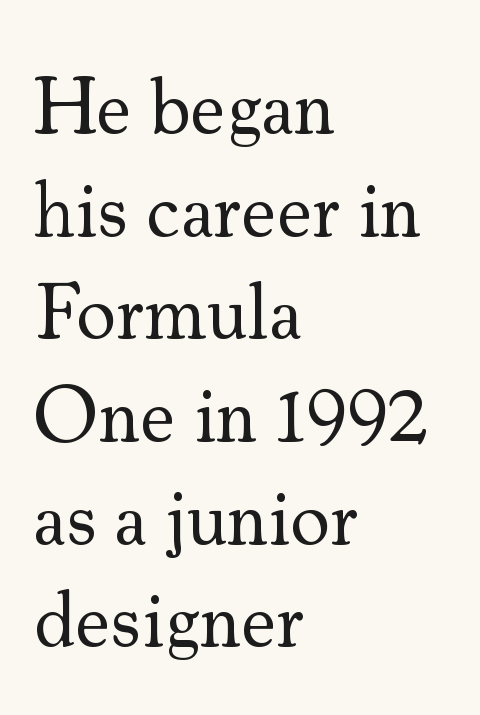
Q: Is the text bold? A: No.
Q: Is the text italic (slanted)? A: No, it is upright.
Q: Is the typeface a serif or a sans-serif typeface? A: Serif.
Q: Is the text underlined? A: No.
Q: How is the paragraph aligned? A: Left-aligned.
Q: Is the spacing between letters normal or unusually wide? A: Normal.
Q: Is the spacing between lines tight, normal or loose? A: Normal.
Q: Width (condensed, normal, or wide)? A: Normal.
Q: Stroke contrast? A: Medium.
Q: x-height? A: Small.
Q: Monospaced? A: No.
